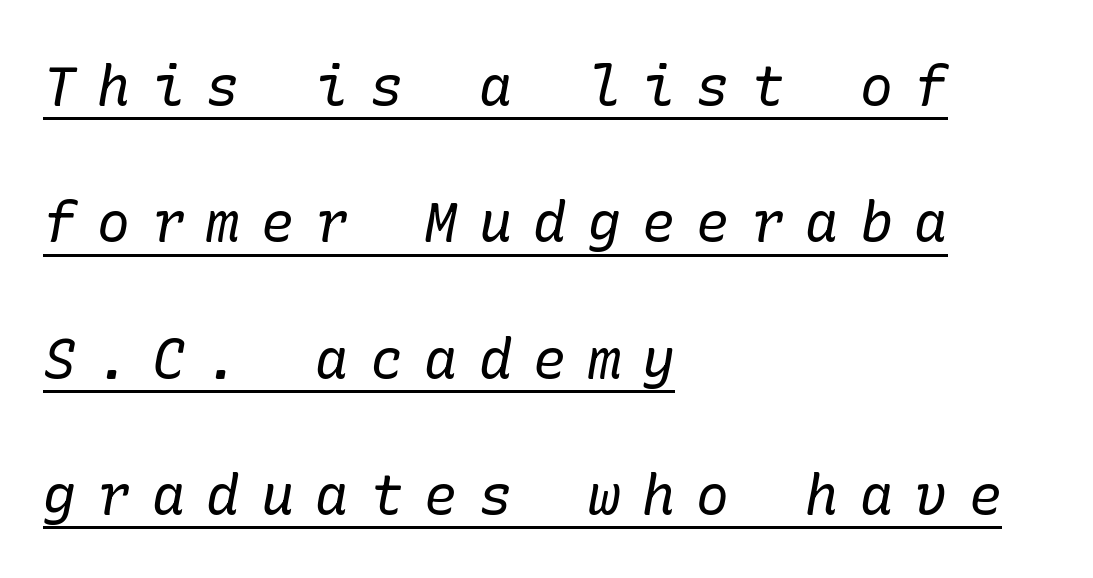
How are the letters spaced? Widely, with obvious added tracking. No letter is thick-stroked: the sample isn't bold. This sample is left-justified, so line endings fall wherever the words run out. Each new line begins a long way beneath the previous one.
